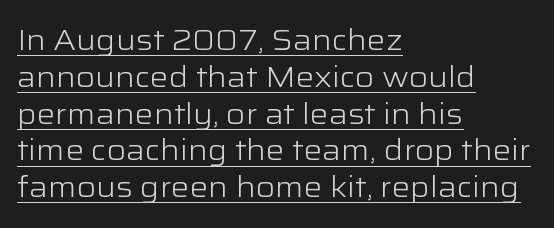
The image shows 29 px light, wide sans-serif type, upright; set left-aligned, normal line spacing (1.27x), normal letter spacing, underlined; low stroke contrast and a medium x-height.
